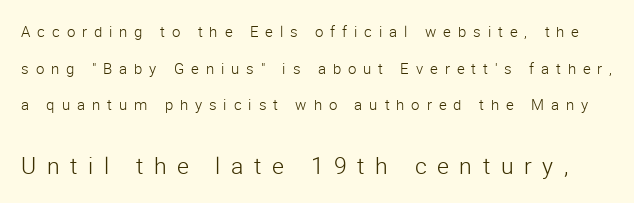
{"italic": "no", "bold": "no", "underline": "no", "line_spacing": "loose", "line_spacing_ratio": 2.44, "letter_spacing": "wide", "letter_spacing_em": 0.46, "larger_block": "second", "size_ratio": 1.53, "glyph_px": 23}
